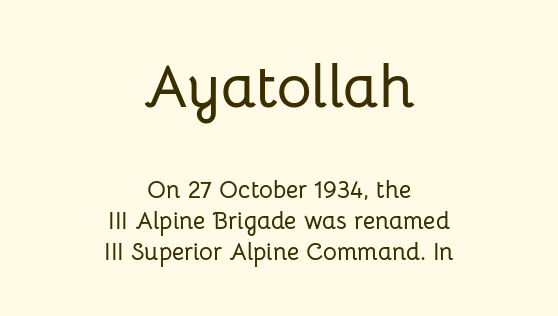
Neither beginnings nor endings align; midpoints do. Letter spacing: default. What kind of face is this? One without serifs — a sans. Does the leading feel generous? No, just average.
